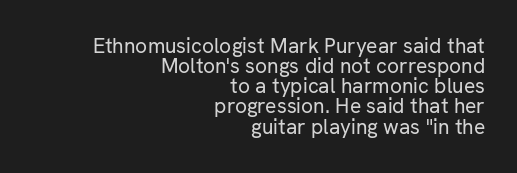
Casual observation: everything's shoved over to the right. The gaps between neighbouring characters are ordinary and unremarkable. Underline: absent. Quick note: not italic, upright. Notice how descenders almost collide with the ascenders below — that's tight leading. The letters look calm and open, with moderate or lighter stems.
